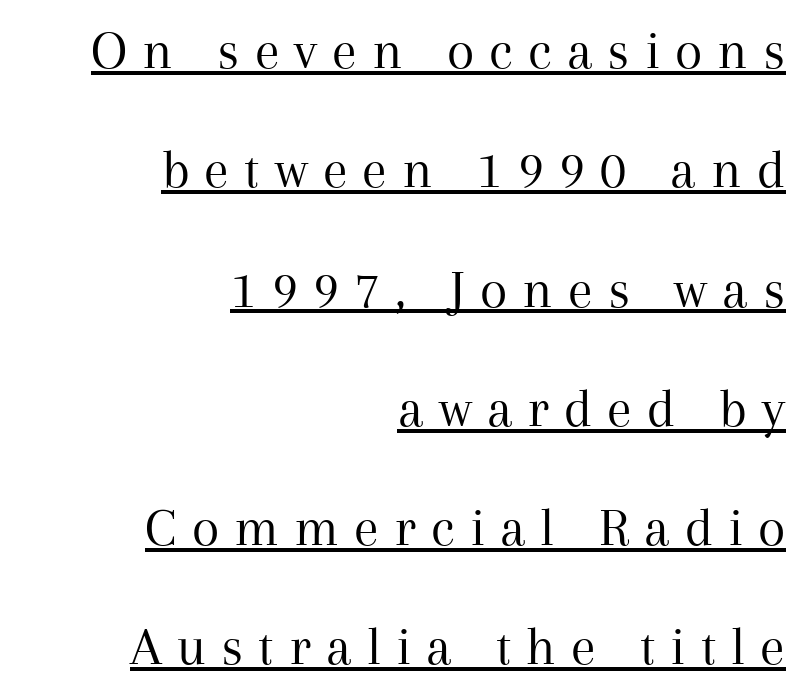
Here the designer chose a conventional face with non-uniform glyph widths. Look at the tracking — it's clearly loosened, letters drifting apart. The letters stand upright; this is a roman face. A typographer would call this underscored text.
